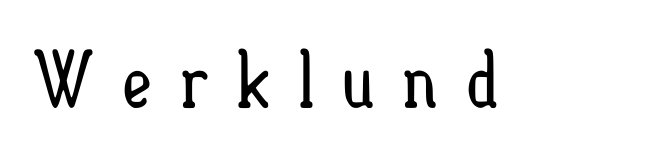
{"italic": "no", "bold": "no", "weight": "regular", "width": "condensed", "stroke_contrast": "low", "x_height": "small", "monospaced": "no", "underline": "no", "letter_spacing": "wide", "letter_spacing_em": 0.33, "glyph_px": 77}
